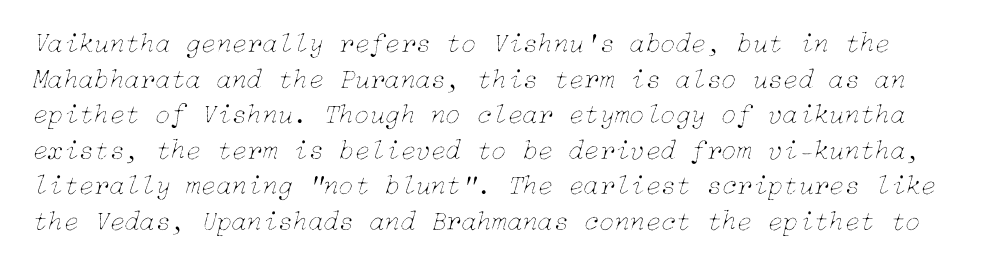
Q: Is the text bold? A: No.
Q: Is the text italic (slanted)? A: Yes, it leans right by about 15 degrees.
Q: Is the text underlined? A: No.
Q: Is the spacing between letters normal or unusually wide? A: Normal.
Q: Is the spacing between lines tight, normal or loose? A: Normal.
Q: Width (condensed, normal, or wide)? A: Normal.
Q: Stroke contrast? A: Low.
Q: x-height? A: Medium.
